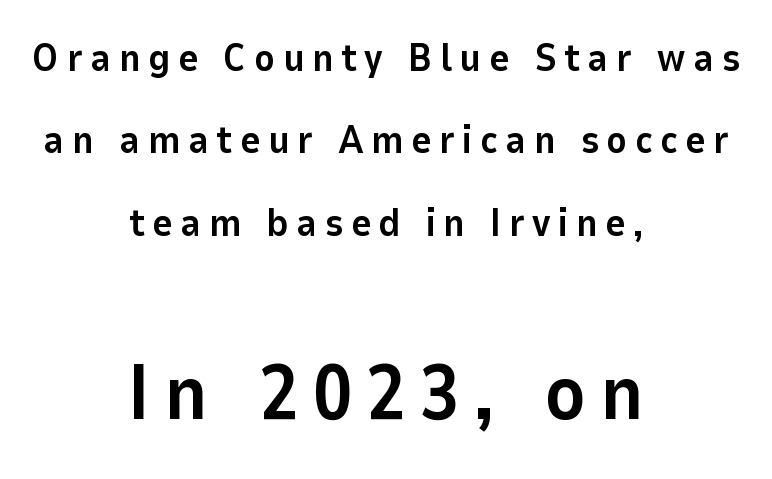
Q: Is the text bold? A: Yes.
Q: Is the text italic (slanted)? A: No, it is upright.
Q: Is the typeface a serif or a sans-serif typeface? A: Sans-serif.
Q: Is the text underlined? A: No.
Q: How is the paragraph aligned? A: Centered.
Q: Is the spacing between lines tight, normal or loose? A: Loose.
Q: Which block of text is set in a larger size, the first (top) or the second (bottom)? A: The second (bottom) one.
Q: Width (condensed, normal, or wide)? A: Normal.
Q: Stroke contrast? A: Low.
Q: x-height? A: Medium.
Q: Monospaced? A: No.
